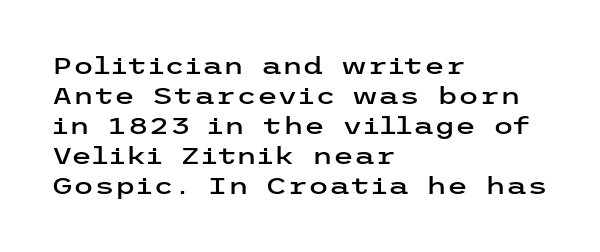
{"italic": "no", "underline": "no", "align": "left", "line_spacing": "normal", "line_spacing_ratio": 1.25, "letter_spacing": "normal", "letter_spacing_em": 0.0, "glyph_px": 24}
